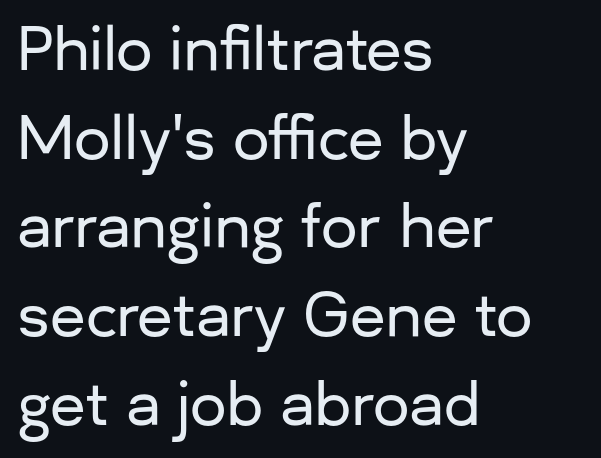
The image shows 58 px sans-serif type, upright; set left-aligned, normal line spacing (1.53x), normal letter spacing, not underlined; low stroke contrast and a medium x-height.
